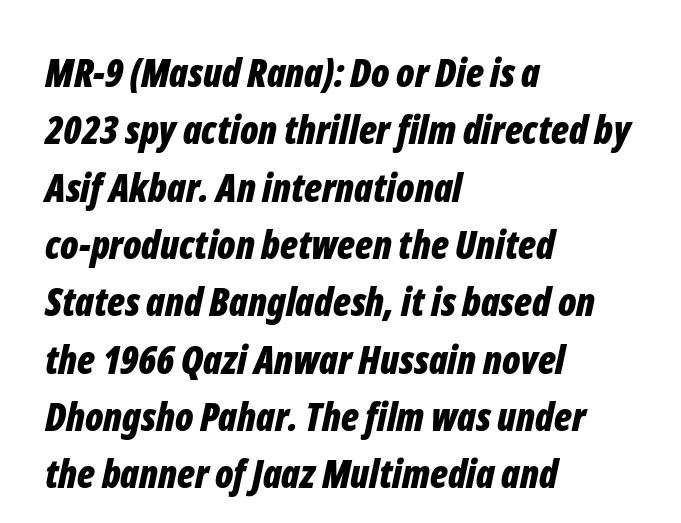
Teacher's note: observe the even left margin — that is flush-left alignment. Summary of vertical rhythm: regular, with standard interline spacing. I'd describe the lettering as bold — thick and assertive. In terms of posture, this sample is oblique. You could call the tracking neutral — neither tight nor loose.
